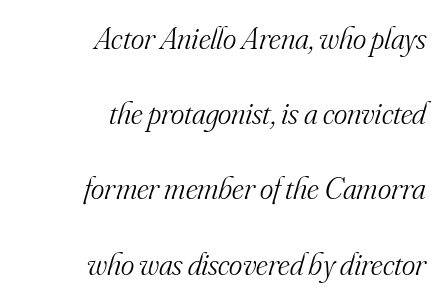
Q: Is the text bold? A: No.
Q: Is the text italic (slanted)? A: Yes, it leans right by about 16 degrees.
Q: Is the typeface a serif or a sans-serif typeface? A: Serif.
Q: Is the text underlined? A: No.
Q: How is the paragraph aligned? A: Right-aligned.
Q: Is the spacing between letters normal or unusually wide? A: Normal.
Q: Is the spacing between lines tight, normal or loose? A: Loose.
Q: Width (condensed, normal, or wide)? A: Normal.
Q: Stroke contrast? A: Medium.
Q: x-height? A: Small.
Q: Monospaced? A: No.
